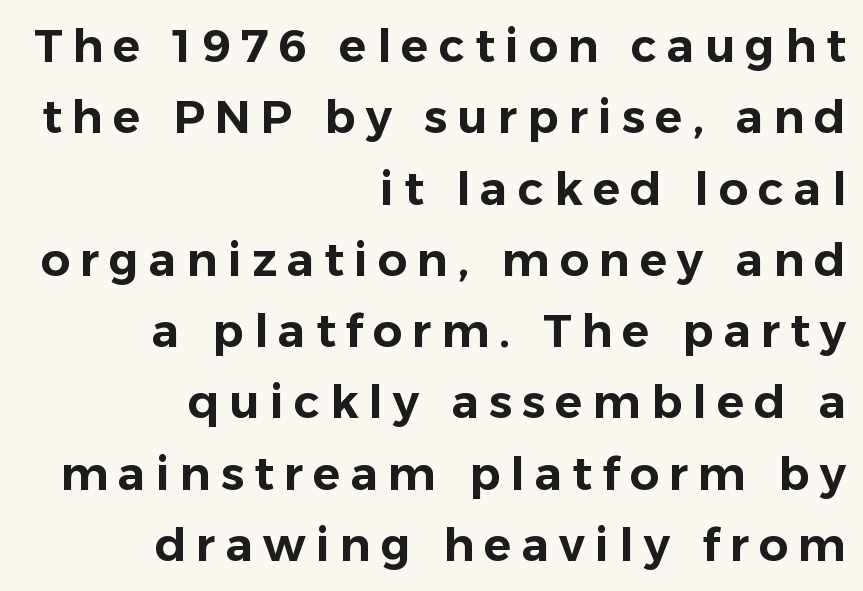
Q: Is the text italic (slanted)? A: No, it is upright.
Q: Is the typeface a serif or a sans-serif typeface? A: Sans-serif.
Q: Is the text underlined? A: No.
Q: How is the paragraph aligned? A: Right-aligned.
Q: Is the spacing between letters normal or unusually wide? A: Unusually wide.
Q: Is the spacing between lines tight, normal or loose? A: Normal.
Q: Width (condensed, normal, or wide)? A: Normal.
Q: Stroke contrast? A: Low.
Q: x-height? A: Medium.
Q: Monospaced? A: No.
